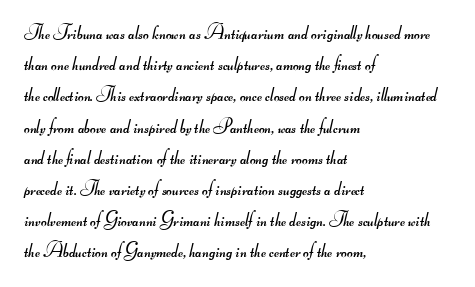
The image shows 20 px text type; set left-aligned, normal line spacing (1.56x), normal letter spacing, not underlined.
